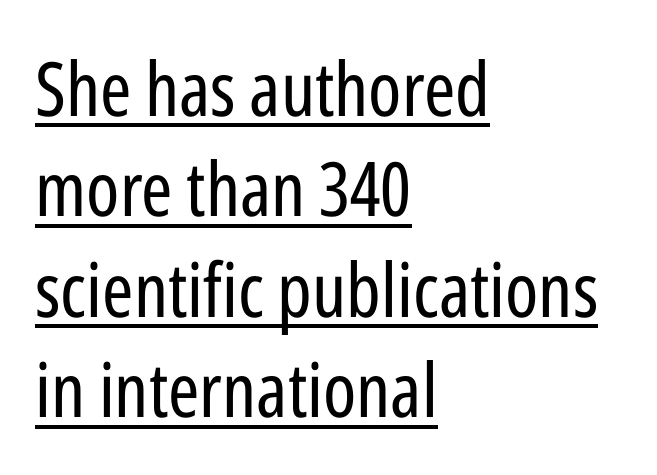
Q: Is the text bold? A: No.
Q: Is the text italic (slanted)? A: No, it is upright.
Q: Is the typeface a serif or a sans-serif typeface? A: Sans-serif.
Q: Is the text underlined? A: Yes.
Q: How is the paragraph aligned? A: Left-aligned.
Q: Is the spacing between letters normal or unusually wide? A: Normal.
Q: Is the spacing between lines tight, normal or loose? A: Normal.
Q: Width (condensed, normal, or wide)? A: Condensed.
Q: Stroke contrast? A: Low.
Q: x-height? A: Medium.
Q: Monospaced? A: No.
